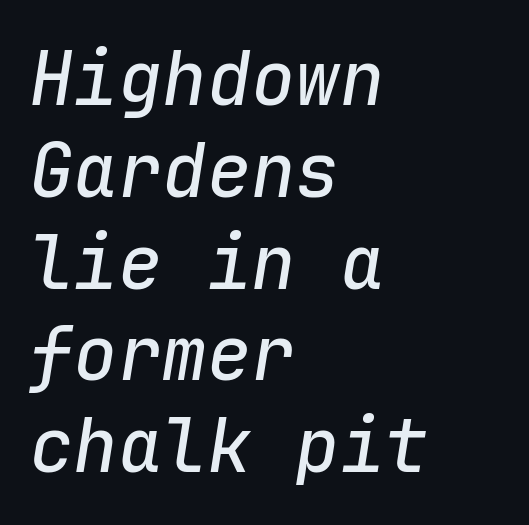
{"italic": "yes", "lean": "right", "slant_degrees": 9, "width": "normal", "stroke_contrast": "low", "x_height": "medium", "monospaced": "yes", "underline": "no", "align": "left", "line_spacing_ratio": 1.24, "letter_spacing": "normal", "letter_spacing_em": 0.0, "glyph_px": 74}
